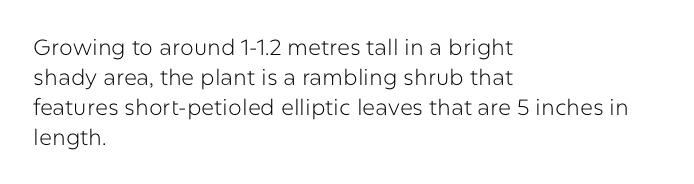
{"italic": "no", "bold": "no", "underline": "no", "align": "left", "line_spacing": "normal", "line_spacing_ratio": 1.36, "letter_spacing": "normal", "letter_spacing_em": 0.0, "glyph_px": 22}
